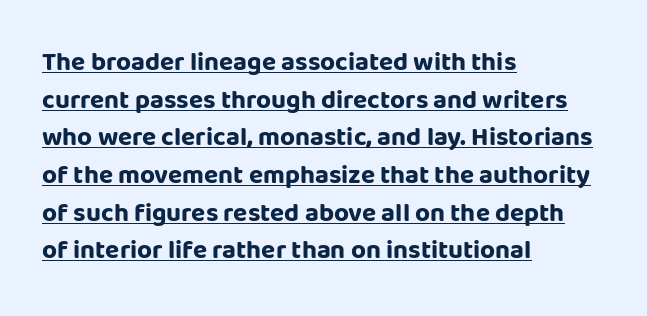
{"italic": "no", "bold": "yes", "underline": "yes", "align": "left", "line_spacing": "normal", "line_spacing_ratio": 1.45, "letter_spacing": "normal", "letter_spacing_em": 0.0, "glyph_px": 26}
